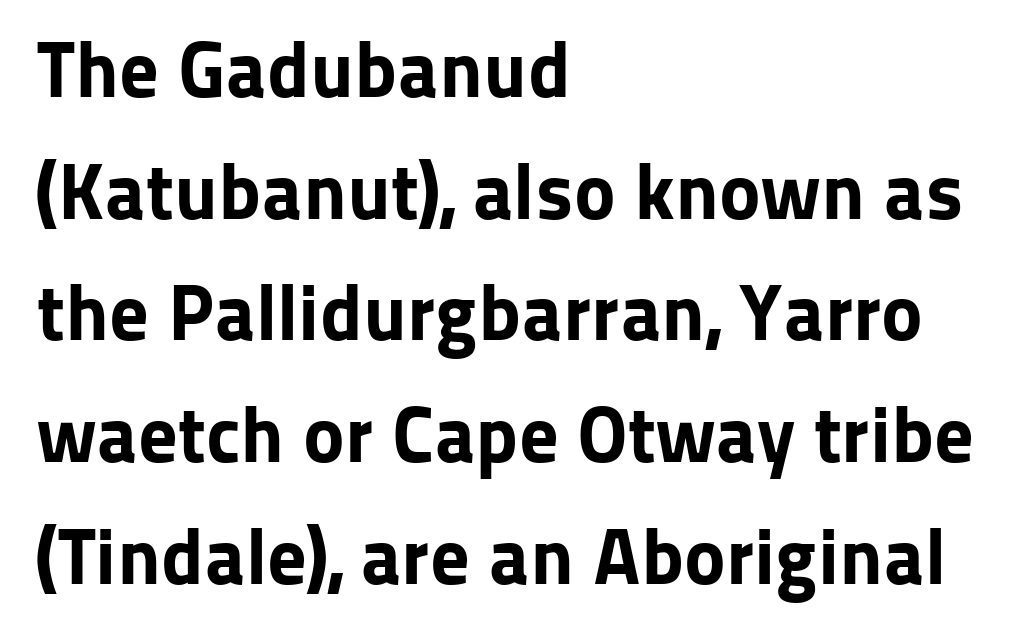
Q: Is the text bold? A: Yes.
Q: Is the text italic (slanted)? A: No, it is upright.
Q: Is the typeface a serif or a sans-serif typeface? A: Sans-serif.
Q: Is the text underlined? A: No.
Q: How is the paragraph aligned? A: Left-aligned.
Q: Is the spacing between letters normal or unusually wide? A: Normal.
Q: Is the spacing between lines tight, normal or loose? A: Normal.
Q: Width (condensed, normal, or wide)? A: Normal.
Q: Stroke contrast? A: Low.
Q: x-height? A: Medium.
Q: Monospaced? A: No.
